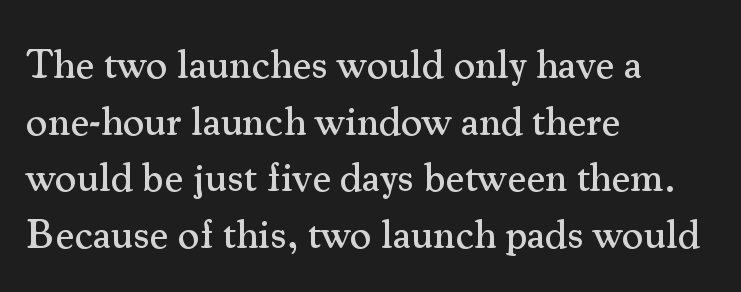
{"serif": "yes", "italic": "no", "width": "normal", "stroke_contrast": "medium", "x_height": "small", "monospaced": "no", "underline": "no", "align": "left", "line_spacing": "normal", "line_spacing_ratio": 1.38, "letter_spacing": "normal", "letter_spacing_em": 0.0, "glyph_px": 41}
